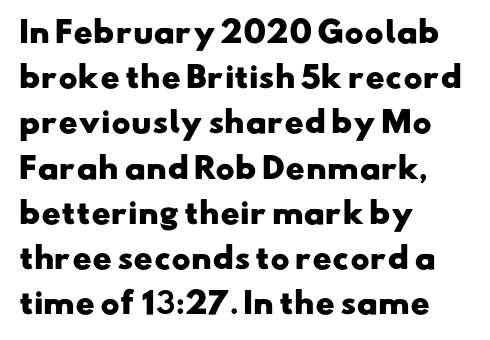
{"serif": "no", "bold": "yes", "weight": "heavy", "width": "wide", "stroke_contrast": "low", "x_height": "small", "monospaced": "no", "underline": "no", "align": "left", "line_spacing": "normal", "line_spacing_ratio": 1.56, "letter_spacing": "normal", "letter_spacing_em": 0.0, "glyph_px": 29}
